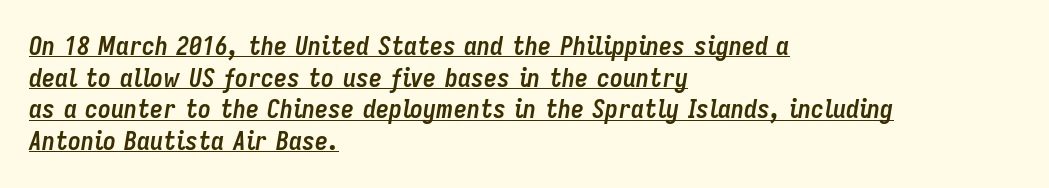
{"italic": "yes", "lean": "right", "slant_degrees": 9, "bold": "yes", "underline": "yes", "align": "left", "line_spacing_ratio": 1.22, "letter_spacing": "normal", "letter_spacing_em": 0.0, "glyph_px": 26}
